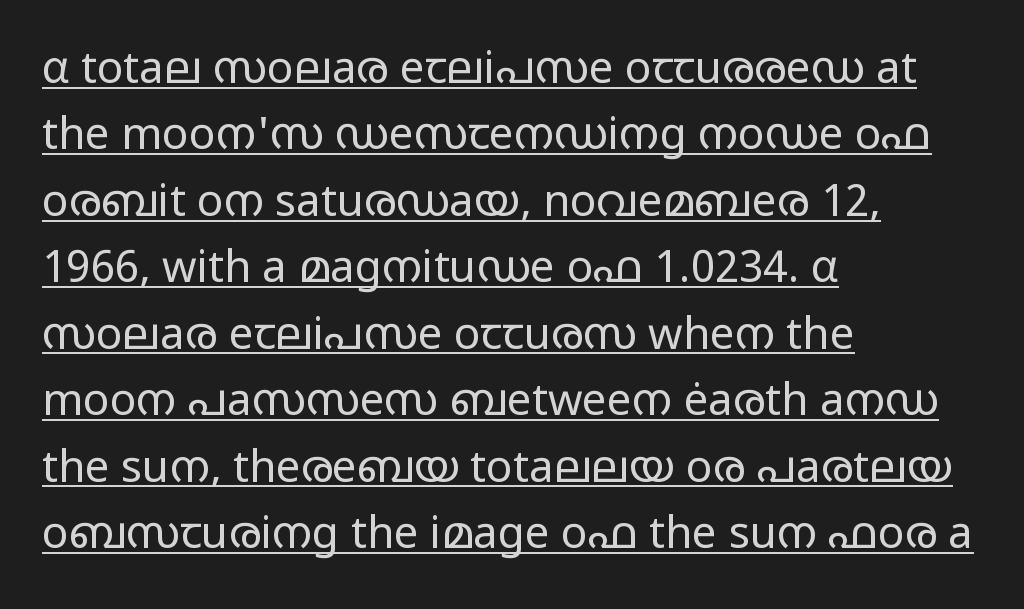
The image shows 44 px regular-weight, wide sans-serif type, upright; set left-aligned, normal line spacing (1.51x), normal letter spacing, underlined; low stroke contrast and a medium x-height.
